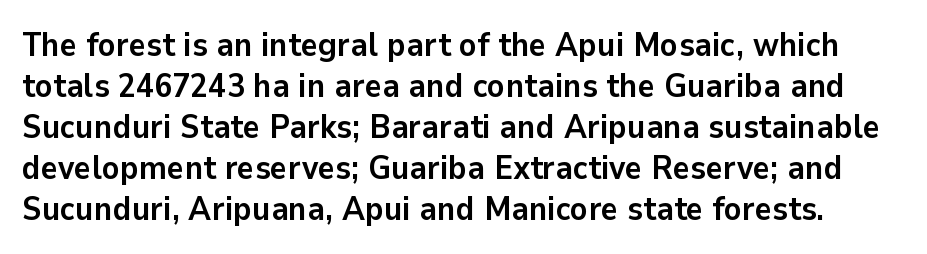
The face used here is rendered with its standard letterfit. On the weight axis this lands at bold, roughly 700. To sum up the face: it is a sans, with no serifs. Italic? Not at all — the glyphs are vertical. Honestly, there is no underline to notice here at all.
